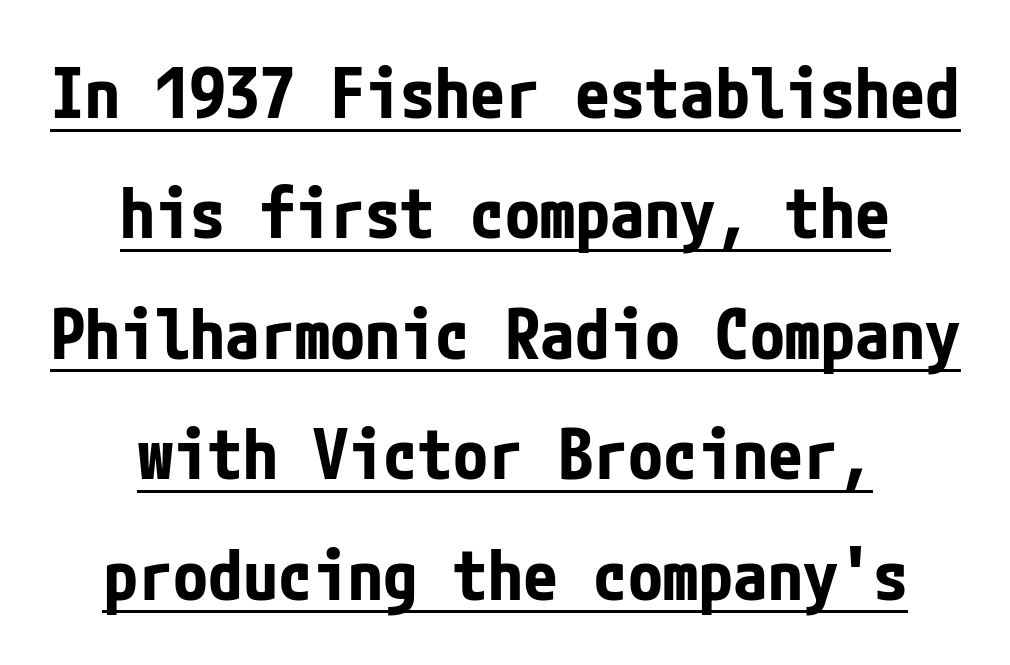
Caption: lettering with a line underneath. Typeset on center — no edge is straight. Short note: letters normally spaced. The rendering uses a bold face; every stroke is thick and dark.
